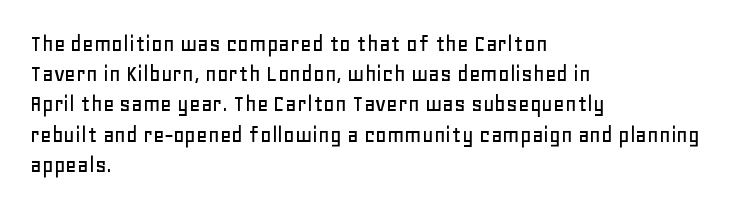
Standard letterfit; no display-style spreading of the glyphs. A typesetter would mark this as roman, not italic. Does the copy run flush right? No — it runs flush left. Words float on clear page, feet unadorned.
